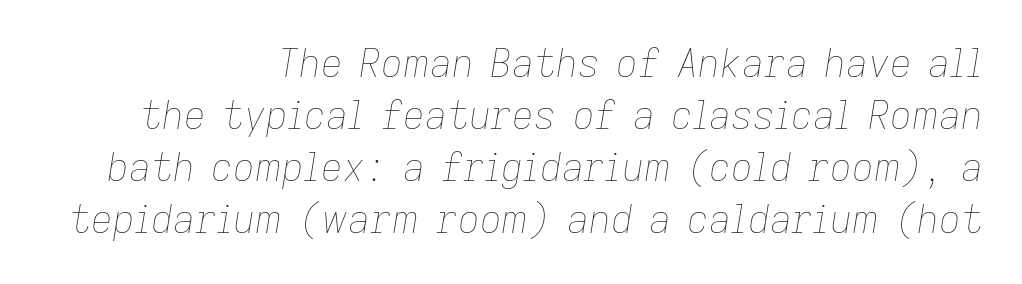
The baseline area is clear. Casual observation: everything's shoved over to the right. Looking at the ascenders, they clearly lean. The tracking reads as untouched default to a designer's eye. Reading down the column, the eye jumps a familiar distance to each next line.
